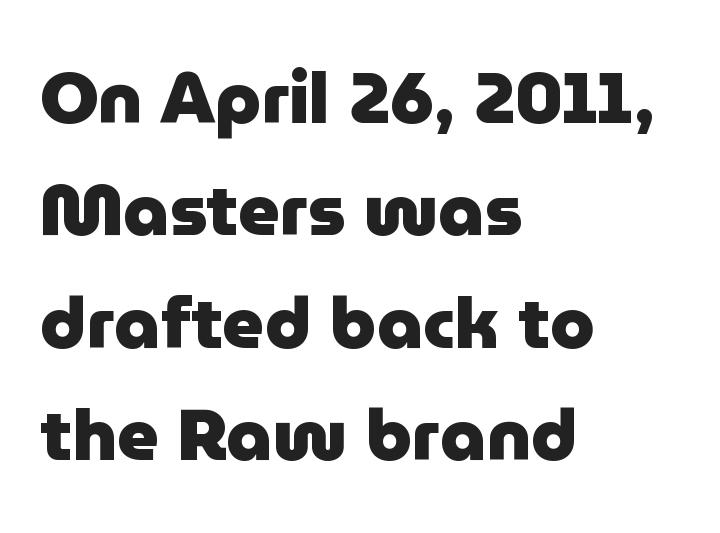
Q: Is the text bold? A: Yes.
Q: Is the text italic (slanted)? A: No, it is upright.
Q: Is the typeface a serif or a sans-serif typeface? A: Sans-serif.
Q: Is the text underlined? A: No.
Q: How is the paragraph aligned? A: Left-aligned.
Q: Is the spacing between letters normal or unusually wide? A: Normal.
Q: Is the spacing between lines tight, normal or loose? A: Normal.
Q: Width (condensed, normal, or wide)? A: Normal.
Q: Stroke contrast? A: Low.
Q: x-height? A: Medium.
Q: Monospaced? A: No.
